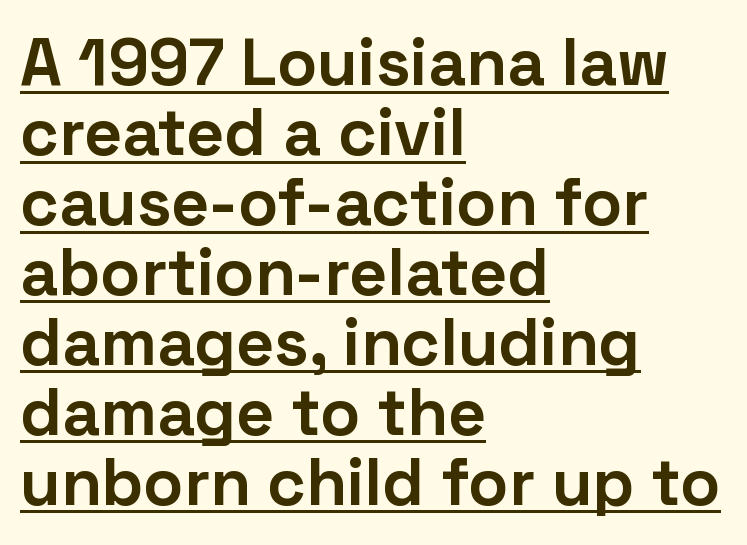
{"serif": "no", "italic": "no", "bold": "yes", "weight": "bold", "width": "normal", "stroke_contrast": "low", "x_height": "medium", "monospaced": "no", "underline": "yes", "align": "left", "line_spacing": "tight", "line_spacing_ratio": 1.06, "letter_spacing": "normal", "letter_spacing_em": 0.0, "glyph_px": 66}
